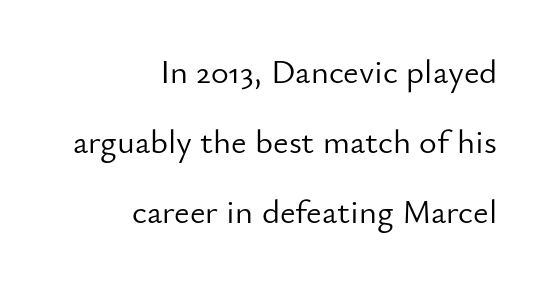
The image shows 34 px light sans-serif type, upright; set right-aligned, loose line spacing (2.06x), normal letter spacing, not underlined; low stroke contrast and a small x-height.
